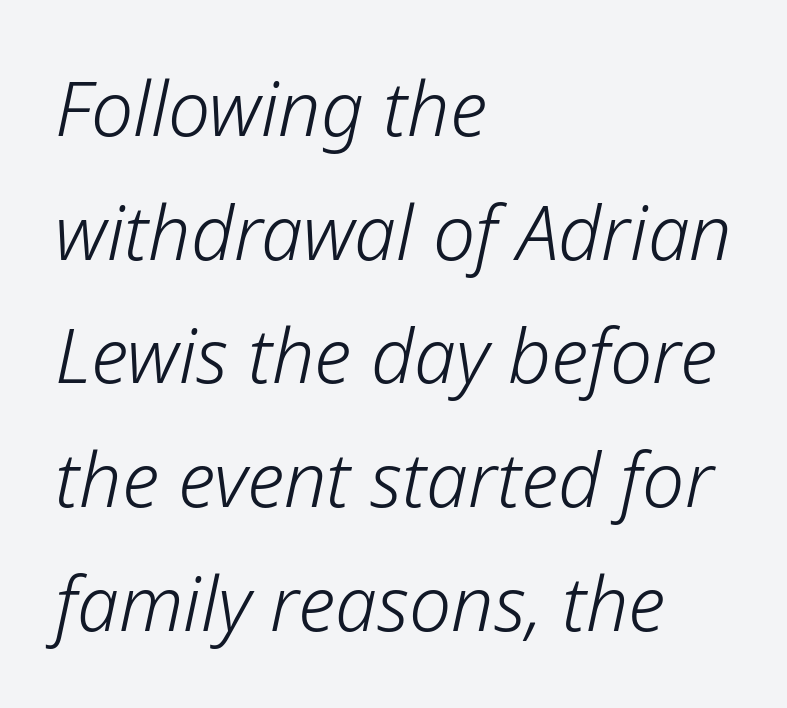
The string is rendered with underlining switched off. This sample uses plain, unmodified letter spacing. An italicized treatment has been applied to the whole sample. The weight tops out at a normal text grade. Horizontal bands of white between lines are of average thickness.
